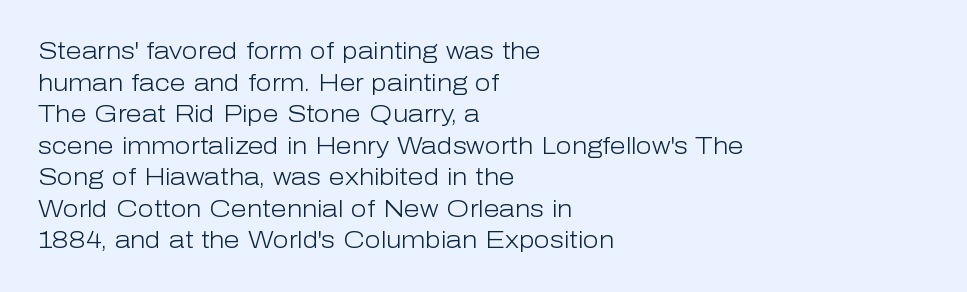
The strokes are not fattened; the text isn't bold. Beneath every word, the page is bare. Every row of glyphs begins at an identical x-position on the left. In terms of posture, this sample is upright.
